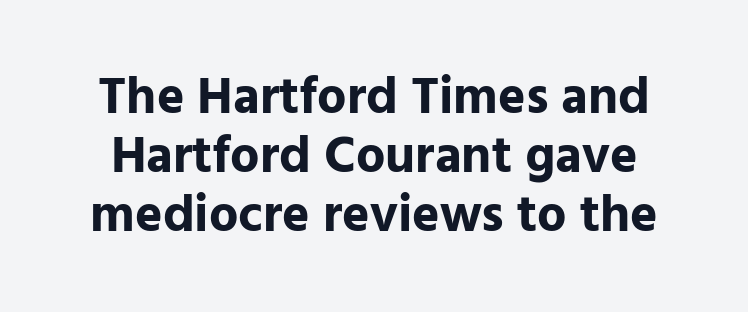
Honestly, there is no underline to notice here at all. The tracking reads as untouched default to a designer's eye. This sample has the flowing, uneven cadence of proportional lettering. These lines were composed using upright roman letters. Vertically, the passage feels compressed, each row crowding the next.
